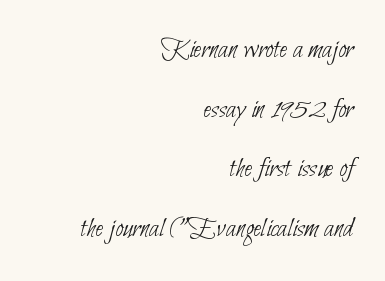
Q: Is the text bold? A: No.
Q: Is the typeface a serif or a sans-serif typeface? A: Sans-serif.
Q: Is the text underlined? A: No.
Q: How is the paragraph aligned? A: Right-aligned.
Q: Is the spacing between letters normal or unusually wide? A: Normal.
Q: Is the spacing between lines tight, normal or loose? A: Loose.
Q: Width (condensed, normal, or wide)? A: Condensed.
Q: Stroke contrast? A: Low.
Q: x-height? A: Small.
Q: Monospaced? A: No.
